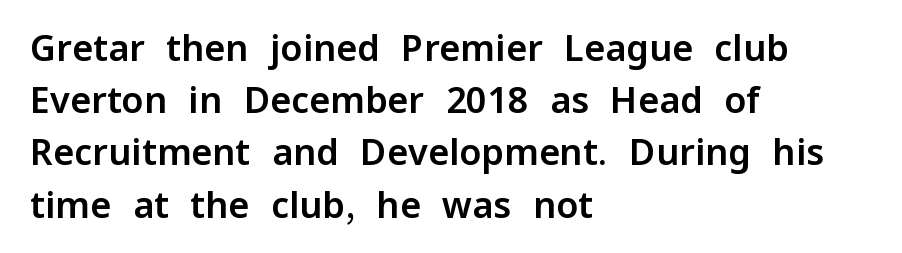
{"serif": "no", "italic": "no", "width": "normal", "stroke_contrast": "low", "x_height": "medium", "monospaced": "no", "underline": "no", "align": "left", "line_spacing": "normal", "line_spacing_ratio": 1.45, "letter_spacing": "normal", "letter_spacing_em": 0.0, "glyph_px": 36}
